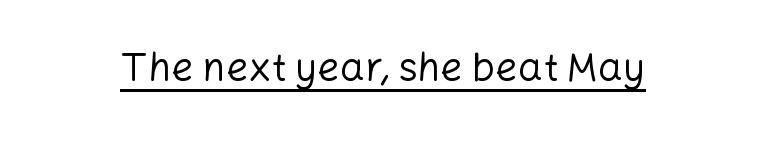
Q: Is the text bold? A: No.
Q: Is the text italic (slanted)? A: No, it is upright.
Q: Is the typeface a serif or a sans-serif typeface? A: Sans-serif.
Q: Is the text underlined? A: Yes.
Q: Is the spacing between letters normal or unusually wide? A: Normal.
Q: Width (condensed, normal, or wide)? A: Normal.
Q: Stroke contrast? A: Low.
Q: x-height? A: Medium.
Q: Monospaced? A: No.
